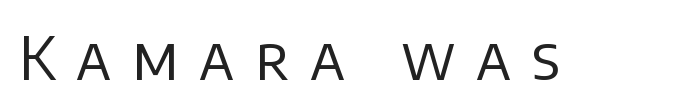
{"serif": "no", "italic": "no", "bold": "no", "weight": "regular", "width": "normal", "stroke_contrast": "low", "x_height": "large", "monospaced": "no", "underline": "no", "letter_spacing": "wide", "letter_spacing_em": 0.35, "glyph_px": 59}
